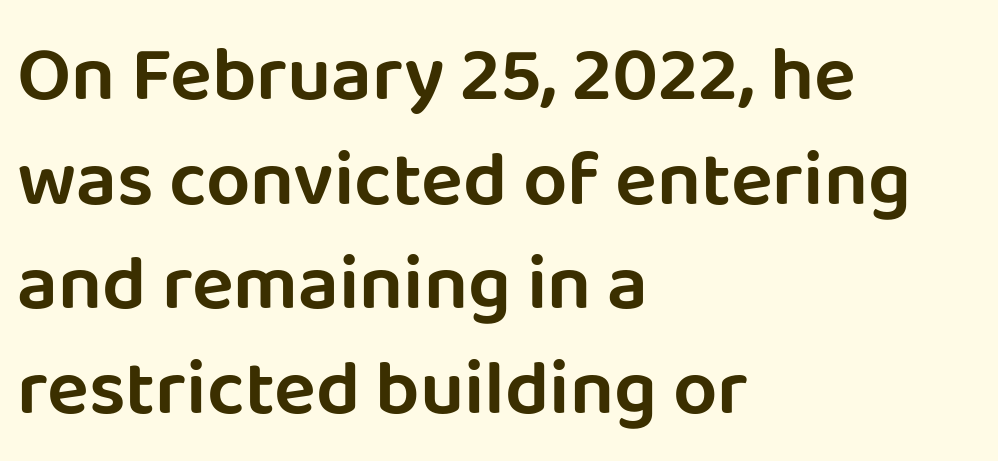
No feet cap the strokes, marking this as sans-serif type. You could call the tracking neutral — neither tight nor loose. You could not count columns in this text — the font is proportionally spaced. Does the copy run flush right? No — it runs flush left.
